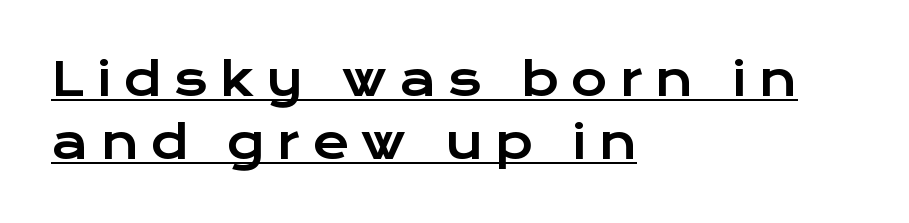
The image shows 45 px wide sans-serif type, upright; set left-aligned, normal line spacing (1.41x), unusually wide letter spacing (+0.27 em), underlined; low stroke contrast and a medium x-height.
